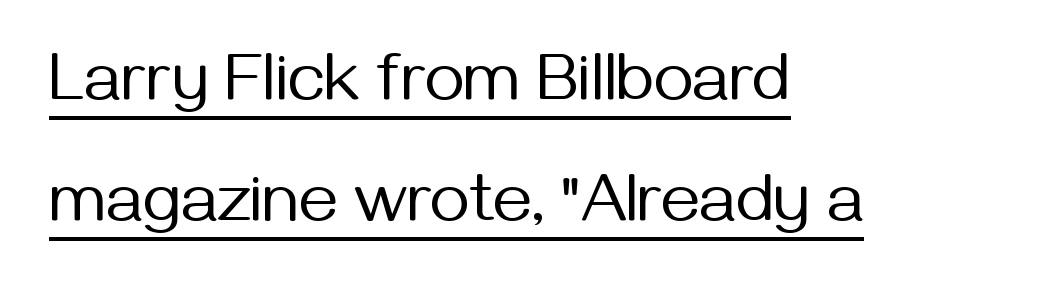
{"serif": "no", "italic": "no", "bold": "no", "weight": "regular", "width": "normal", "stroke_contrast": "medium", "x_height": "medium", "monospaced": "no", "underline": "yes", "align": "left", "line_spacing_ratio": 1.78, "letter_spacing": "normal", "letter_spacing_em": 0.0, "glyph_px": 68}
